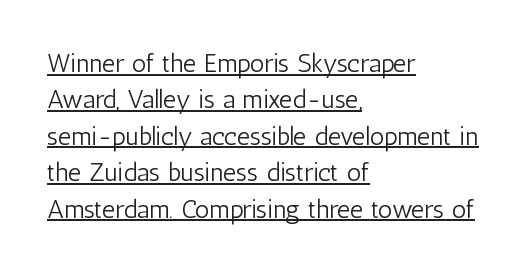
{"italic": "no", "bold": "no", "underline": "yes", "align": "left", "line_spacing": "normal", "line_spacing_ratio": 1.4, "letter_spacing": "normal", "letter_spacing_em": 0.0, "glyph_px": 26}
